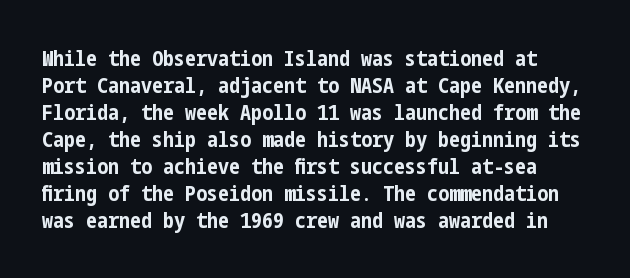
These lines were composed using upright roman letters. The rendering uses a bold face; every stroke is thick and dark. A typesetter would call this zero additional tracking. Type without underlining.
